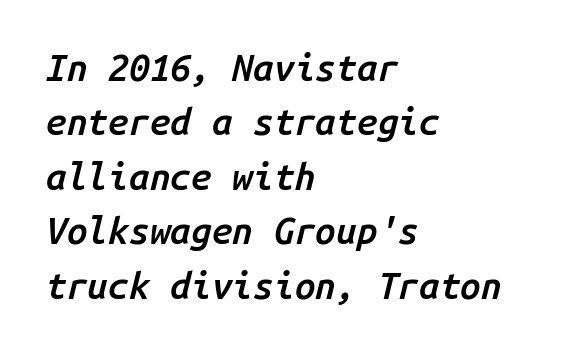
Underlining? Definitely not there. Each word holds together tightly as a unit, with standard inter-letter gaps. You can tell it's italic because the verticals aren't actually vertical. Think of a typewriter: that constant character pitch is what you see here. The vertical gap from one line to the next is medium.
